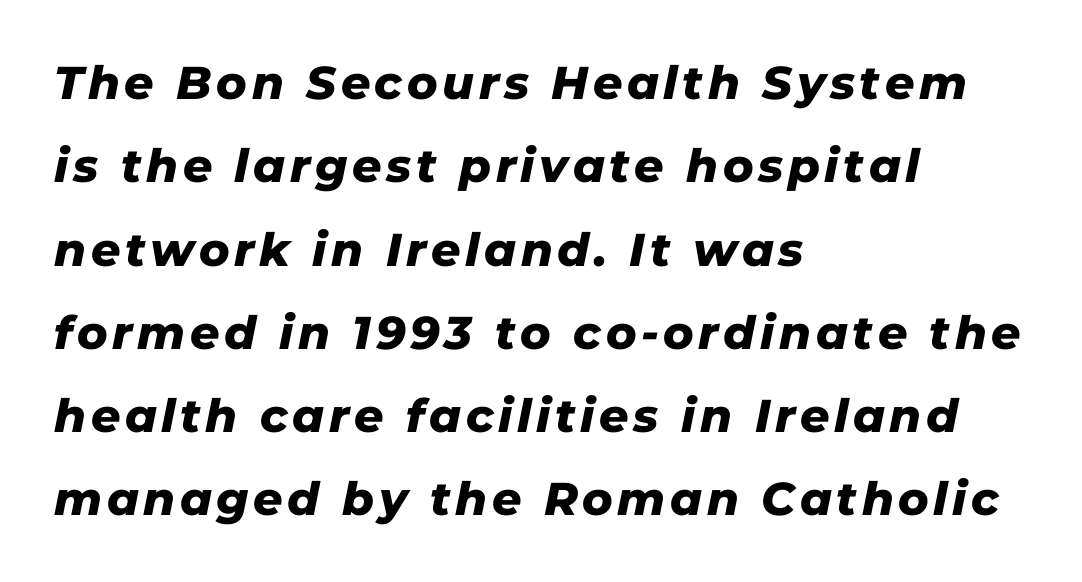
Q: Is the text bold? A: Yes.
Q: Is the text italic (slanted)? A: Yes, it leans right by about 11 degrees.
Q: Is the text underlined? A: No.
Q: How is the paragraph aligned? A: Left-aligned.
Q: Width (condensed, normal, or wide)? A: Normal.
Q: Stroke contrast? A: Low.
Q: x-height? A: Medium.
Q: Monospaced? A: No.
